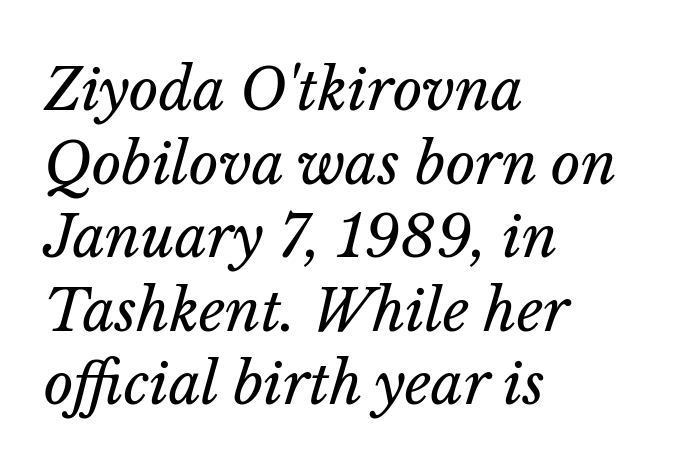
The image shows 57 px regular-weight type, italic (leaning right); set left-aligned, normal line spacing (1.29x), normal letter spacing, not underlined; low stroke contrast and a medium x-height.
